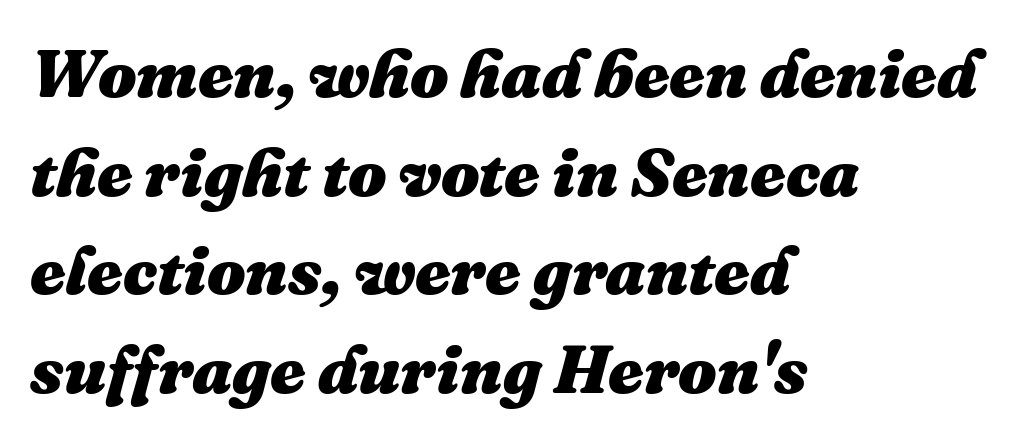
You could call the tracking neutral — neither tight nor loose. Lines of text with bare space underneath. Vertically, the passage feels balanced, rows spaced as you'd expect. If you drew a ruler down the left edge, every line would touch it.
